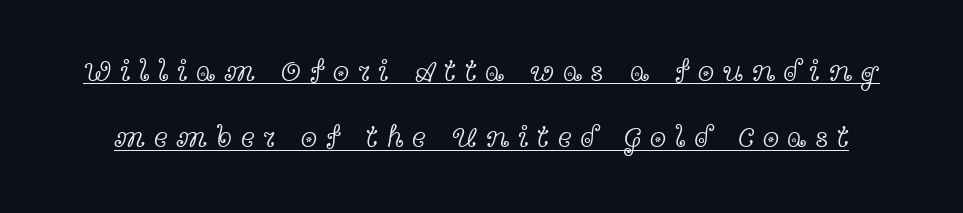
A great deal of white space separates one row of letters from the next. The characters are drawn with everyday or finer stroke widths. Proportional: the letters do not fall into vertical columns. This rendering widens character spacing well past its baseline value.
